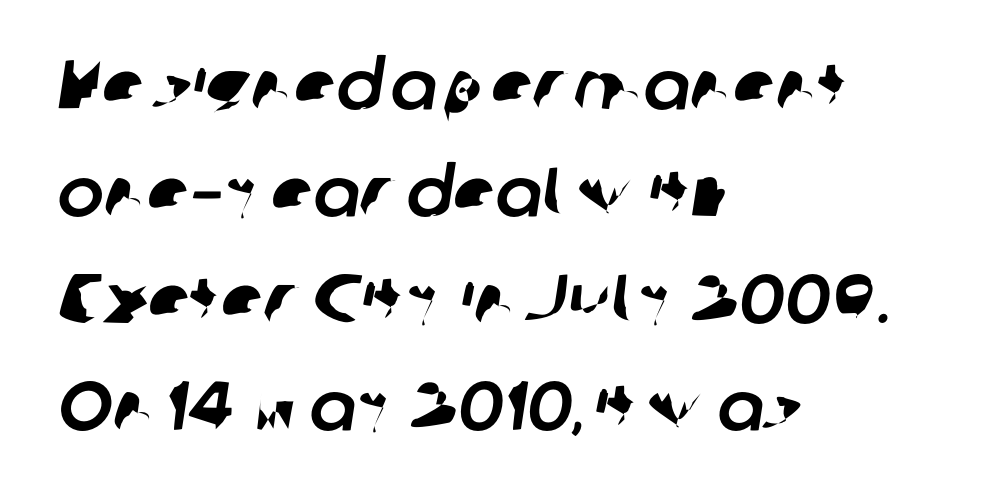
The image shows 69 px sans-serif type; set left-aligned, normal line spacing (1.55x), normal letter spacing, not underlined; low stroke contrast and a medium x-height.
